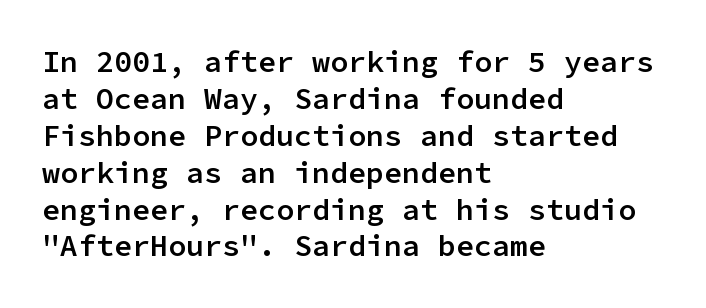
Standard letterfit; no display-style spreading of the glyphs. This is the regular roman posture of the typeface. Is the type bold? Partly — it's a semibold, heavier than regular but not fully bold. The strip under each line holds only bare page. Layout note: lines flush left.
